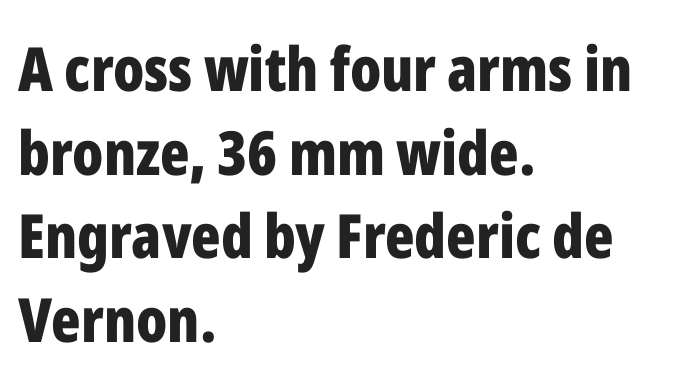
The lettering holds an erect, upright posture throughout. Caption: bold face, heavy strokes. This sample uses a sans-serif face. The passage shown is not underscored anywhere. You could not count columns in this text — the font is proportionally spaced. Line starts are locked; line ends wander.
